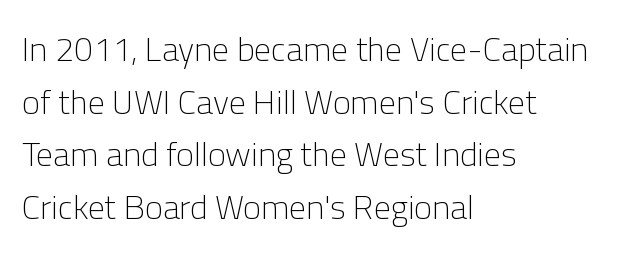
{"serif": "no", "italic": "no", "bold": "no", "weight": "light", "width": "normal", "stroke_contrast": "low", "x_height": "medium", "monospaced": "no", "underline": "no", "align": "left", "line_spacing": "normal", "line_spacing_ratio": 1.55, "letter_spacing": "normal", "letter_spacing_em": 0.0, "glyph_px": 34}
